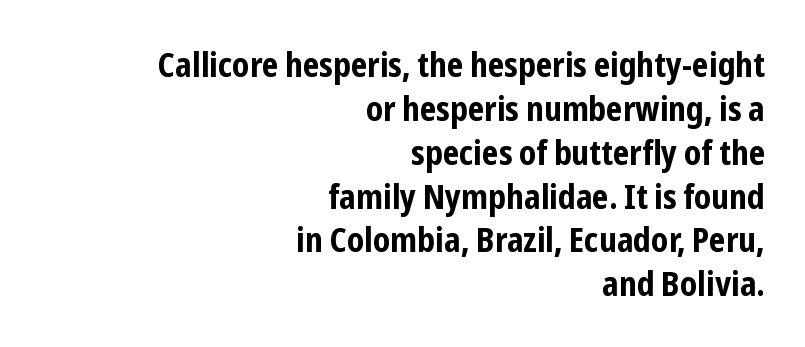
Q: Is the text bold? A: Yes.
Q: Is the text italic (slanted)? A: No, it is upright.
Q: Is the typeface a serif or a sans-serif typeface? A: Sans-serif.
Q: Is the text underlined? A: No.
Q: How is the paragraph aligned? A: Right-aligned.
Q: Is the spacing between letters normal or unusually wide? A: Normal.
Q: Is the spacing between lines tight, normal or loose? A: Normal.
Q: Width (condensed, normal, or wide)? A: Condensed.
Q: Stroke contrast? A: Low.
Q: x-height? A: Medium.
Q: Monospaced? A: No.
